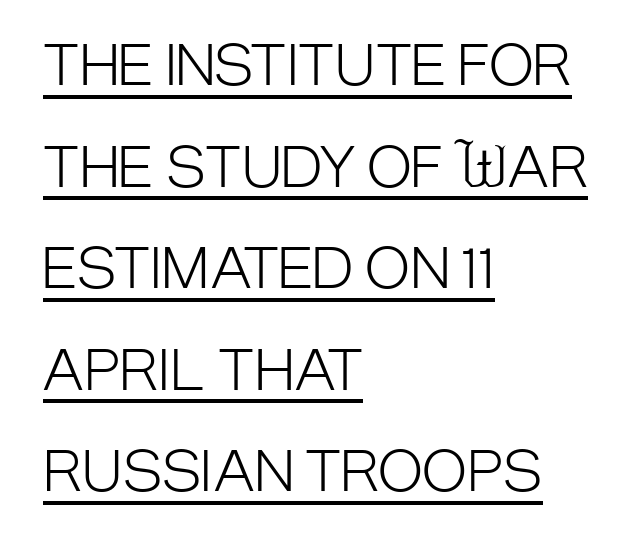
{"serif": "no", "italic": "no", "bold": "no", "weight": "light", "width": "condensed", "stroke_contrast": "low", "x_height": "large", "monospaced": "no", "underline": "yes", "align": "left", "line_spacing_ratio": 1.88, "letter_spacing": "normal", "letter_spacing_em": 0.0, "glyph_px": 54}
